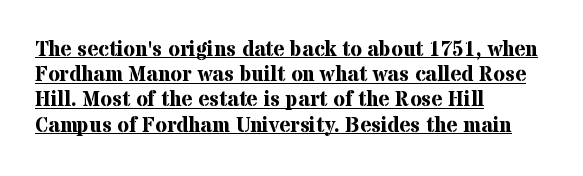
Q: Is the text bold? A: Yes.
Q: Is the text italic (slanted)? A: No, it is upright.
Q: Is the text underlined? A: Yes.
Q: How is the paragraph aligned? A: Left-aligned.
Q: Is the spacing between letters normal or unusually wide? A: Normal.
